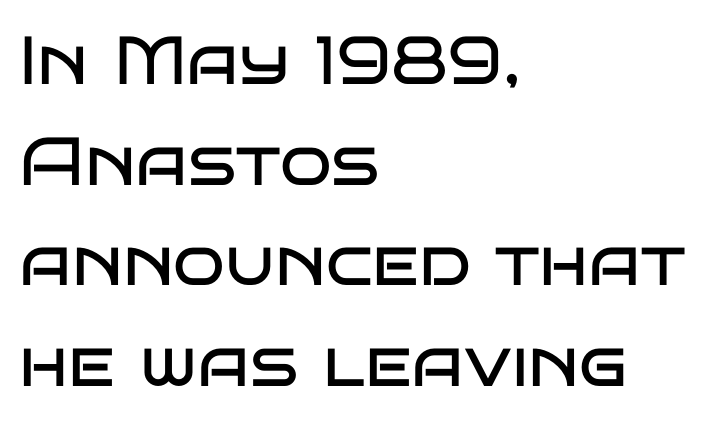
Q: Is the text bold? A: No.
Q: Is the text italic (slanted)? A: No, it is upright.
Q: Is the typeface a serif or a sans-serif typeface? A: Sans-serif.
Q: Is the text underlined? A: No.
Q: How is the paragraph aligned? A: Left-aligned.
Q: Is the spacing between letters normal or unusually wide? A: Normal.
Q: Is the spacing between lines tight, normal or loose? A: Normal.
Q: Width (condensed, normal, or wide)? A: Wide.
Q: Stroke contrast? A: Low.
Q: x-height? A: Large.
Q: Monospaced? A: No.
